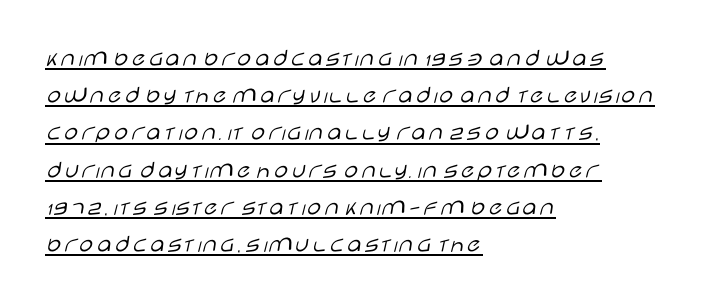
Q: Is the text bold? A: No.
Q: Is the text italic (slanted)? A: Yes.
Q: Is the text underlined? A: Yes.
Q: How is the paragraph aligned? A: Left-aligned.
Q: Is the spacing between letters normal or unusually wide? A: Normal.
Q: Is the spacing between lines tight, normal or loose? A: Normal.
